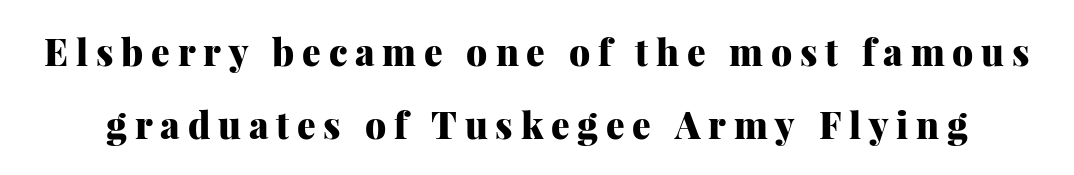
The strip under each line holds only bare page. Looks like regular typesetting: each glyph gets only the width it needs. The passage shown has open, widely tracked lettering throughout. To sum up the face: it has serifs. The passage shown is emphatically bold. The letters stand straight up with perfectly vertical stems.
